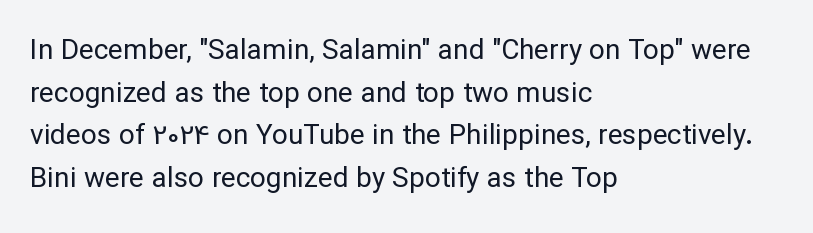
Q: Is the text bold? A: No.
Q: Is the text italic (slanted)? A: No, it is upright.
Q: Is the typeface a serif or a sans-serif typeface? A: Sans-serif.
Q: Is the text underlined? A: No.
Q: How is the paragraph aligned? A: Left-aligned.
Q: Is the spacing between letters normal or unusually wide? A: Normal.
Q: Is the spacing between lines tight, normal or loose? A: Normal.
Q: Width (condensed, normal, or wide)? A: Normal.
Q: Stroke contrast? A: Low.
Q: x-height? A: Medium.
Q: Monospaced? A: No.
